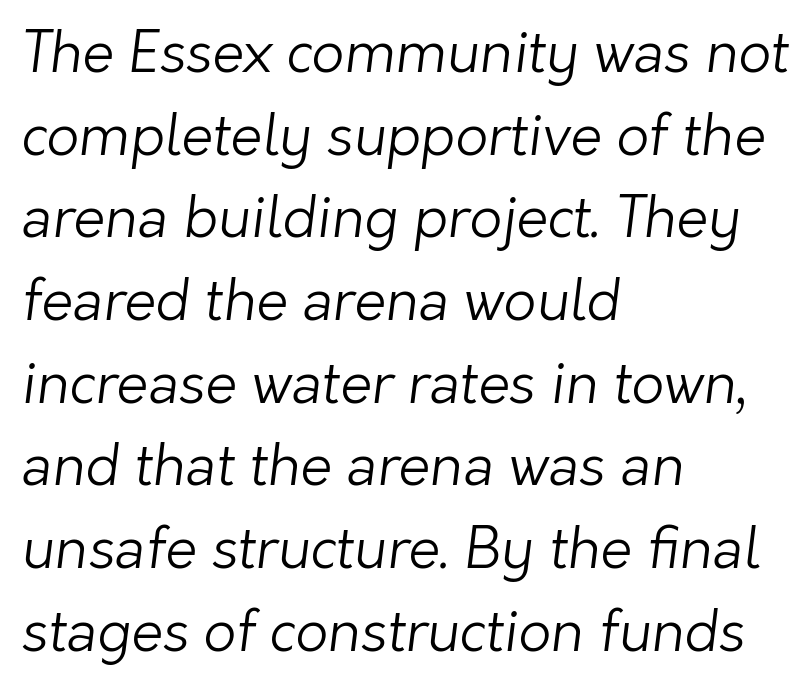
The image shows 57 px light sans-serif type; set left-aligned, normal line spacing (1.45x), normal letter spacing, not underlined; low stroke contrast and a medium x-height.
